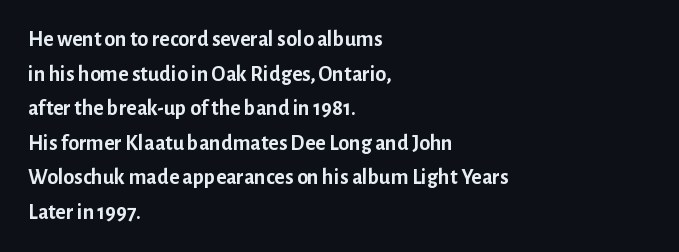
The image shows 22 px bold type, upright; set left-aligned, normal line spacing (1.57x), normal letter spacing, not underlined.
